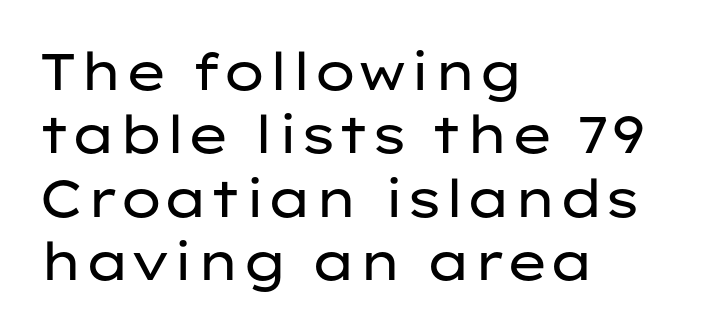
The image shows 52 px regular-weight, wide sans-serif type, upright; set left-aligned, line spacing 1.22x, normal letter spacing, not underlined; low stroke contrast and a medium x-height.
